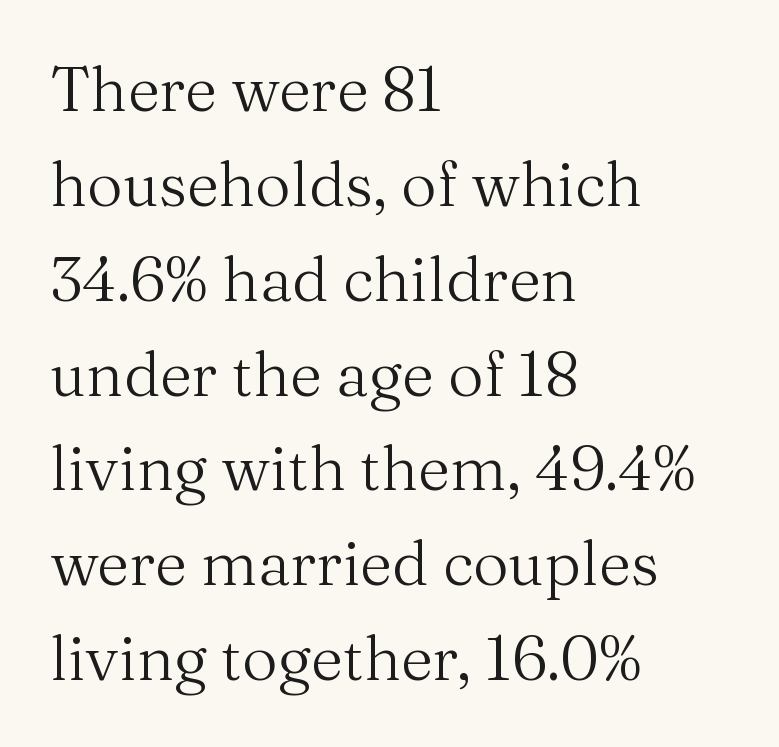
The text was rendered using a seriffed face with decorative stroke endings. Just letters on the line, the space beneath them empty. The gaps between neighbouring characters are ordinary and unremarkable. Summary of vertical rhythm: regular, with standard interline spacing.
